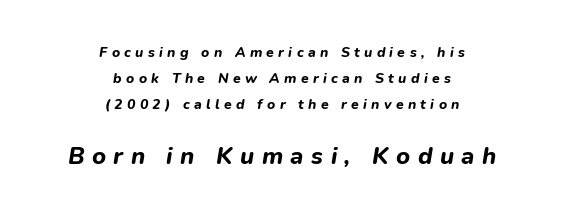
The image shows 24 px bold type, italic (leaning right); set centered, line spacing 1.86x, unusually wide letter spacing (+0.31 em), not underlined; the second (bottom) block is 1.71x larger.
